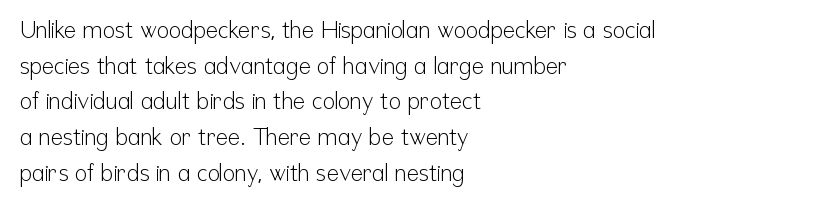
{"italic": "no", "bold": "no", "underline": "no", "align": "left", "line_spacing": "normal", "line_spacing_ratio": 1.55, "letter_spacing": "normal", "letter_spacing_em": 0.0, "glyph_px": 23}
